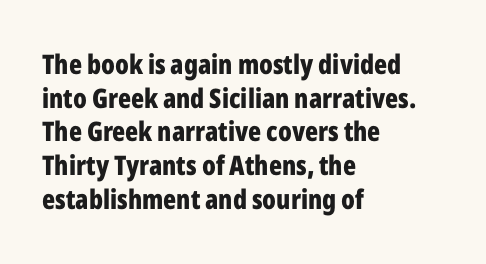
Q: Is the text bold? A: Yes.
Q: Is the text italic (slanted)? A: No, it is upright.
Q: Is the text underlined? A: No.
Q: How is the paragraph aligned? A: Left-aligned.
Q: Is the spacing between letters normal or unusually wide? A: Normal.
Q: Is the spacing between lines tight, normal or loose? A: Normal.
